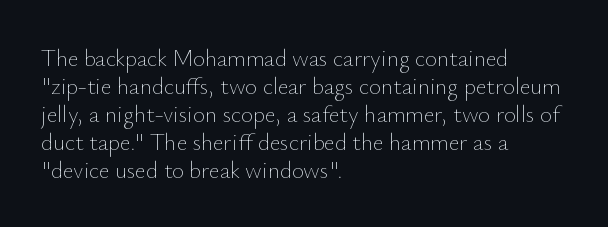
The image shows 23 px text type, upright; set left-aligned, line spacing 1.22x, normal letter spacing, not underlined.
